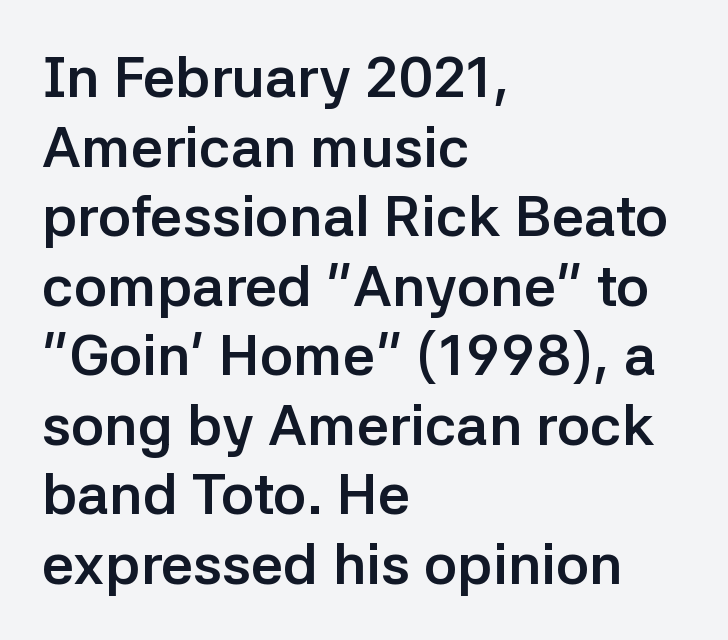
Q: Is the text bold? A: Yes.
Q: Is the text italic (slanted)? A: No, it is upright.
Q: Is the typeface a serif or a sans-serif typeface? A: Sans-serif.
Q: Is the text underlined? A: No.
Q: How is the paragraph aligned? A: Left-aligned.
Q: Is the spacing between letters normal or unusually wide? A: Normal.
Q: Width (condensed, normal, or wide)? A: Normal.
Q: Stroke contrast? A: Low.
Q: x-height? A: Medium.
Q: Monospaced? A: No.
